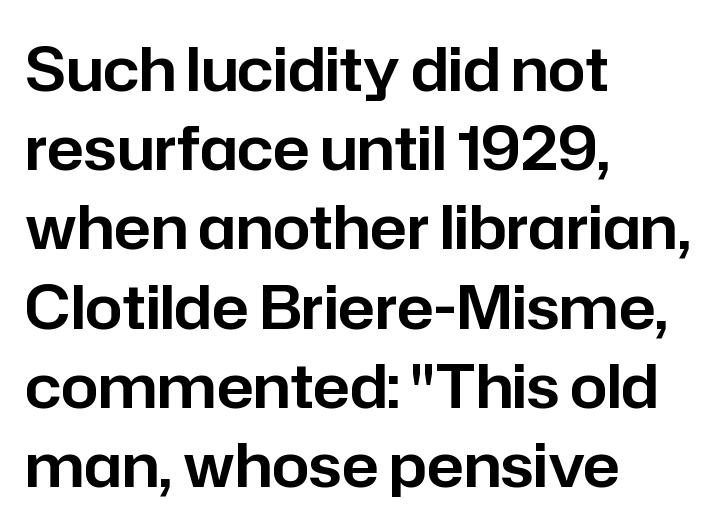
Q: Is the text italic (slanted)? A: No, it is upright.
Q: Is the typeface a serif or a sans-serif typeface? A: Sans-serif.
Q: Is the text underlined? A: No.
Q: How is the paragraph aligned? A: Left-aligned.
Q: Is the spacing between letters normal or unusually wide? A: Normal.
Q: Is the spacing between lines tight, normal or loose? A: Normal.
Q: Width (condensed, normal, or wide)? A: Normal.
Q: Stroke contrast? A: Low.
Q: x-height? A: Medium.
Q: Monospaced? A: No.
